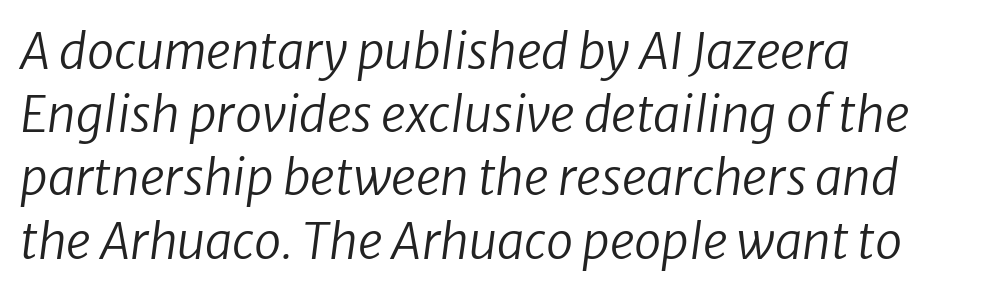
The image shows 49 px regular-weight sans-serif type; set left-aligned, normal line spacing (1.29x), normal letter spacing, not underlined; low stroke contrast and a medium x-height.
